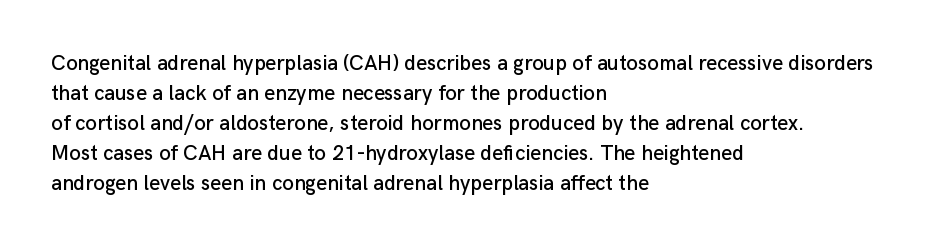
{"italic": "no", "underline": "no", "align": "left", "line_spacing": "normal", "line_spacing_ratio": 1.43, "letter_spacing": "normal", "letter_spacing_em": 0.0, "glyph_px": 21}
